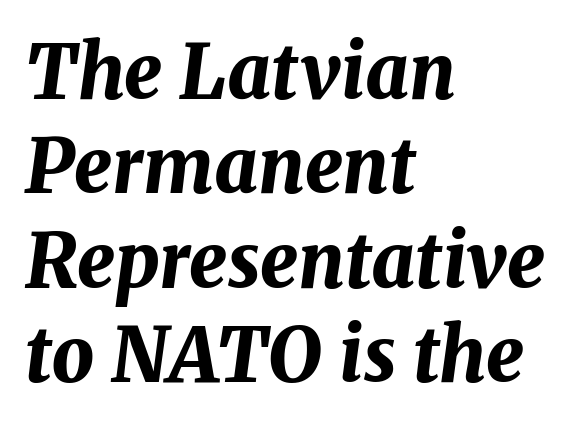
Q: Is the text bold? A: Yes.
Q: Is the text italic (slanted)? A: Yes, it leans right by about 8 degrees.
Q: Is the text underlined? A: No.
Q: How is the paragraph aligned? A: Left-aligned.
Q: Is the spacing between letters normal or unusually wide? A: Normal.
Q: Is the spacing between lines tight, normal or loose? A: Normal.
Q: Width (condensed, normal, or wide)? A: Normal.
Q: Stroke contrast? A: Medium.
Q: x-height? A: Medium.
Q: Monospaced? A: No.
